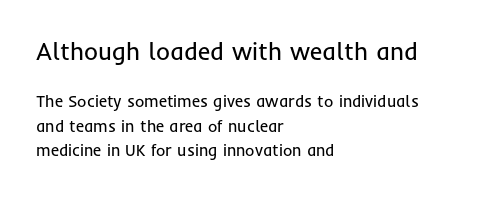
The image shows 24 px text type, upright; set left-aligned, normal line spacing (1.51x), normal letter spacing, not underlined; the first (top) block is 1.5x larger.
